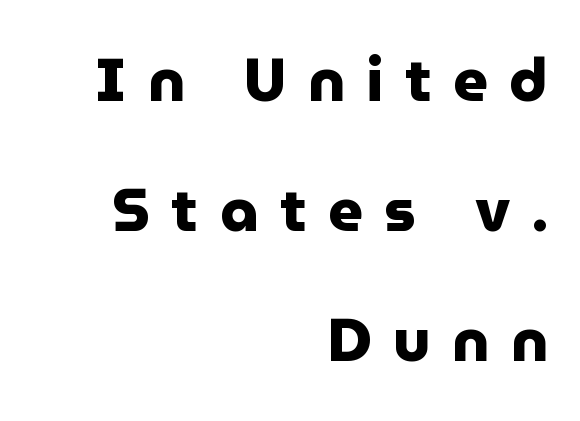
{"serif": "no", "italic": "no", "bold": "yes", "weight": "heavy", "width": "normal", "stroke_contrast": "low", "x_height": "medium", "monospaced": "no", "underline": "no", "align": "right", "line_spacing": "loose", "line_spacing_ratio": 2.17, "letter_spacing": "wide", "letter_spacing_em": 0.36, "glyph_px": 60}
